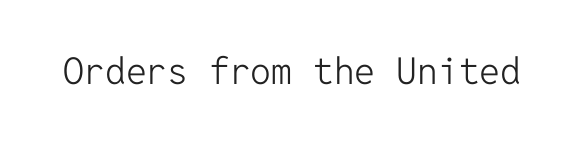
Each letter, wide or thin by design, is forced into the same width here. Serifs: no, the terminals of the letterforms are clean. Tracking value appears to be zero — textbook default spacing. Is the stroke heavy? The answer is a plain regular-or-lighter.
